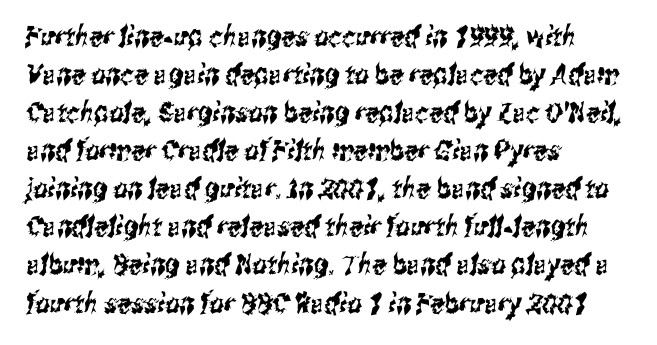
Q: Is the typeface a serif or a sans-serif typeface? A: Sans-serif.
Q: Is the text underlined? A: No.
Q: How is the paragraph aligned? A: Left-aligned.
Q: Is the spacing between letters normal or unusually wide? A: Normal.
Q: Is the spacing between lines tight, normal or loose? A: Normal.
Q: Width (condensed, normal, or wide)? A: Condensed.
Q: Stroke contrast? A: Medium.
Q: x-height? A: Medium.
Q: Monospaced? A: No.
